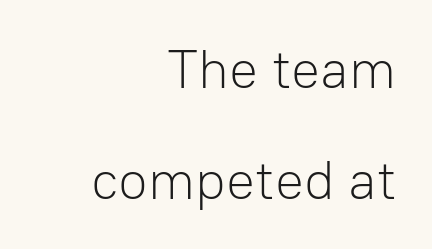
Q: Is the text bold? A: No.
Q: Is the text italic (slanted)? A: No, it is upright.
Q: Is the typeface a serif or a sans-serif typeface? A: Sans-serif.
Q: Is the text underlined? A: No.
Q: How is the paragraph aligned? A: Right-aligned.
Q: Is the spacing between letters normal or unusually wide? A: Normal.
Q: Is the spacing between lines tight, normal or loose? A: Loose.
Q: Width (condensed, normal, or wide)? A: Normal.
Q: Stroke contrast? A: Low.
Q: x-height? A: Medium.
Q: Monospaced? A: No.
